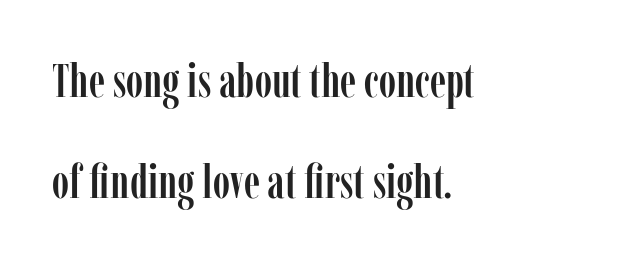
Words float on clear page, feet unadorned. Every stem runs plumb, perpendicular to the baseline. A typesetter would call this zero additional tracking. Think of a printed novel: that variable character pitch is what you see here. Does the leading feel generous? Absolutely, it's lavish.
